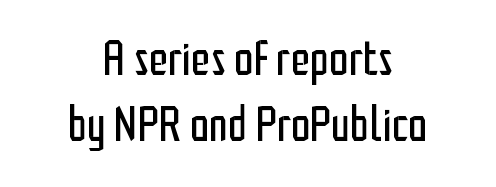
Vertical stems look standard width or narrower in stroke. Posture: upright roman. Each letter's strokes conclude bluntly, with no projecting serifs. Lines of text with bare space underneath. The passage shown is typed in a proportional face where columns would drift. Layout note: lines centered.
